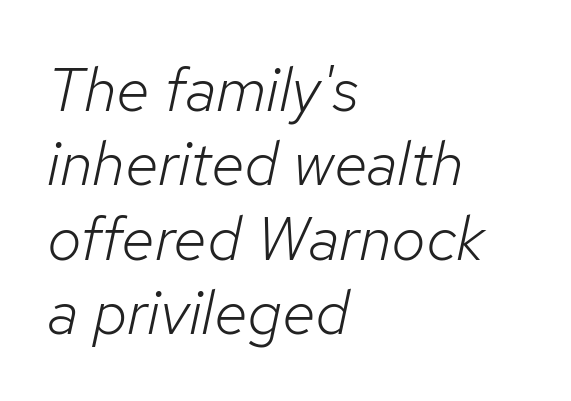
{"italic": "yes", "lean": "right", "slant_degrees": 12, "bold": "no", "weight": "light", "width": "normal", "stroke_contrast": "low", "x_height": "medium", "monospaced": "no", "underline": "no", "align": "left", "line_spacing_ratio": 1.2, "letter_spacing": "normal", "letter_spacing_em": 0.0, "glyph_px": 62}
